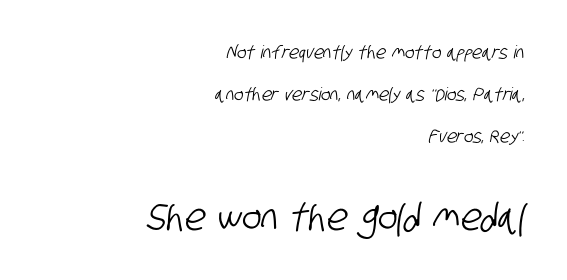
Q: Is the typeface a serif or a sans-serif typeface? A: Sans-serif.
Q: Is the text underlined? A: No.
Q: How is the paragraph aligned? A: Right-aligned.
Q: Is the spacing between letters normal or unusually wide? A: Normal.
Q: Is the spacing between lines tight, normal or loose? A: Loose.
Q: Which block of text is set in a larger size, the first (top) or the second (bottom)? A: The second (bottom) one.
Q: Width (condensed, normal, or wide)? A: Condensed.
Q: Stroke contrast? A: Low.
Q: x-height? A: Large.
Q: Monospaced? A: No.
